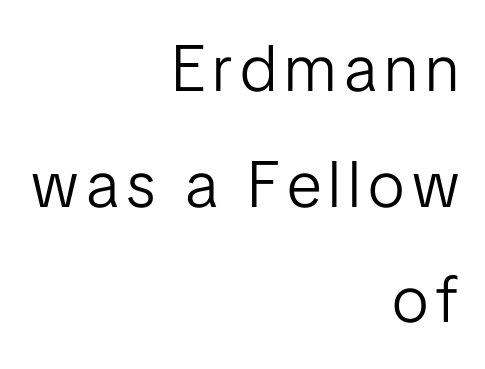
Q: Is the text bold? A: No.
Q: Is the text italic (slanted)? A: No, it is upright.
Q: Is the typeface a serif or a sans-serif typeface? A: Sans-serif.
Q: Is the text underlined? A: No.
Q: How is the paragraph aligned? A: Right-aligned.
Q: Width (condensed, normal, or wide)? A: Normal.
Q: Stroke contrast? A: Low.
Q: x-height? A: Medium.
Q: Monospaced? A: No.
